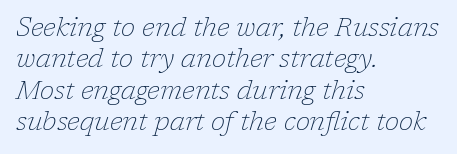
{"italic": "yes", "lean": "right", "slant_degrees": 17, "bold": "no", "underline": "no", "align": "left", "line_spacing_ratio": 1.21, "letter_spacing": "normal", "letter_spacing_em": 0.0, "glyph_px": 26}
